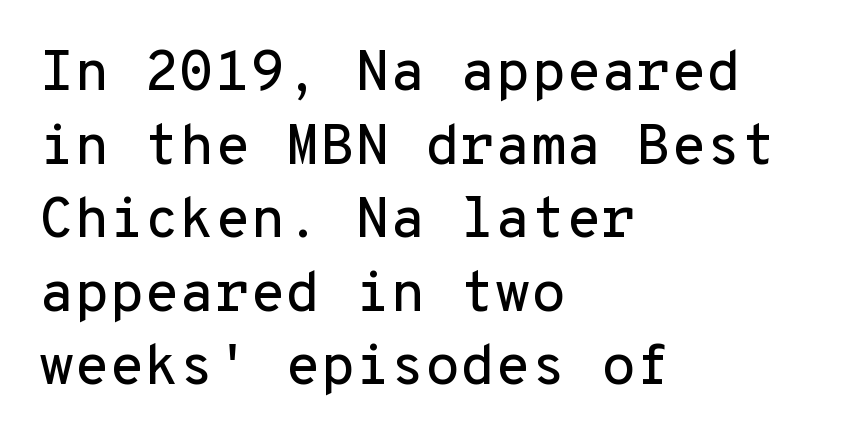
The image shows 57 px sans-serif type, upright, monospaced; set left-aligned, normal line spacing (1.29x), normal letter spacing, not underlined; low stroke contrast and a medium x-height.
